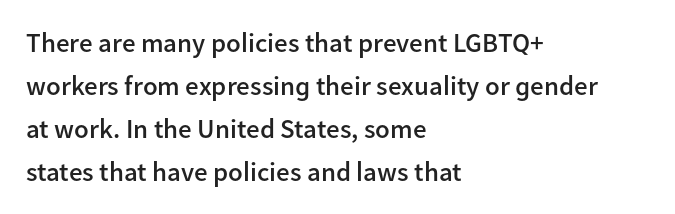
Decoration check: the copy has no underline. A classic flush-left, rag-right setting is used for this passage. Notice how descenders clear the ascenders below comfortably — that's standard leading. Tracking value appears to be zero — textbook default spacing.
